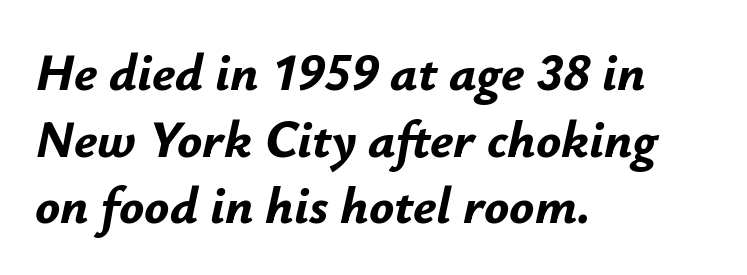
{"italic": "yes", "lean": "right", "slant_degrees": 12, "bold": "yes", "weight": "bold", "width": "normal", "stroke_contrast": "low", "x_height": "small", "monospaced": "no", "underline": "no", "align": "left", "line_spacing": "normal", "line_spacing_ratio": 1.28, "letter_spacing": "normal", "letter_spacing_em": 0.0, "glyph_px": 52}
